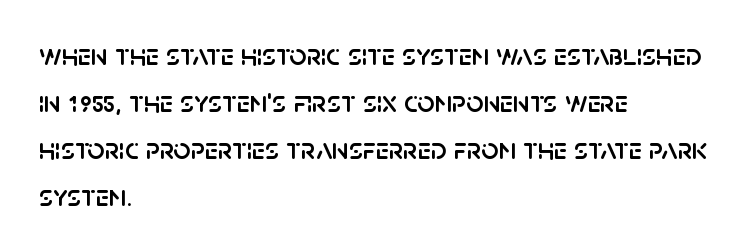
{"serif": "no", "italic": "no", "width": "normal", "stroke_contrast": "low", "x_height": "large", "monospaced": "no", "underline": "no", "align": "left", "line_spacing": "normal", "line_spacing_ratio": 1.57, "letter_spacing": "normal", "letter_spacing_em": 0.0, "glyph_px": 30}
